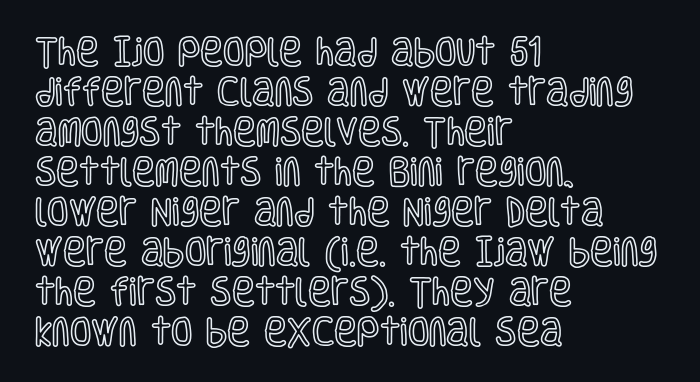
{"italic": "no", "width": "condensed", "x_height": "large", "monospaced": "no", "underline": "no", "align": "left", "line_spacing": "normal", "line_spacing_ratio": 1.29, "letter_spacing": "normal", "letter_spacing_em": 0.0, "glyph_px": 31}
